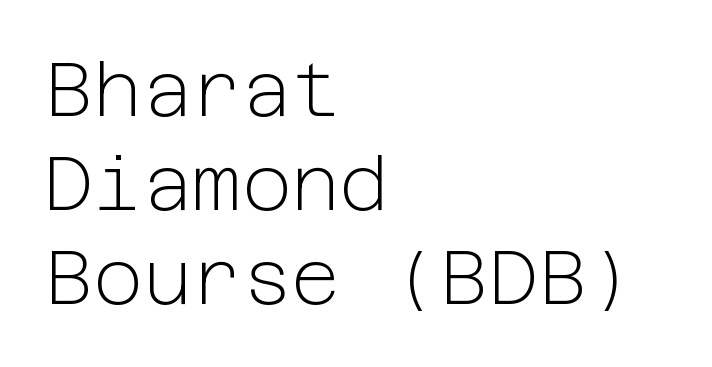
The image shows 76 px light sans-serif type, upright; set left-aligned, line spacing 1.24x, normal letter spacing, not underlined; low stroke contrast and a medium x-height.
